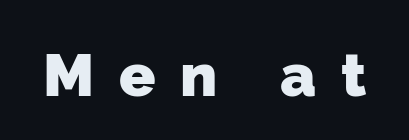
Q: Is the text bold? A: Yes.
Q: Is the typeface a serif or a sans-serif typeface? A: Sans-serif.
Q: Is the text underlined? A: No.
Q: Is the spacing between letters normal or unusually wide? A: Unusually wide.
Q: Width (condensed, normal, or wide)? A: Normal.
Q: Stroke contrast? A: Low.
Q: x-height? A: Medium.
Q: Monospaced? A: No.
